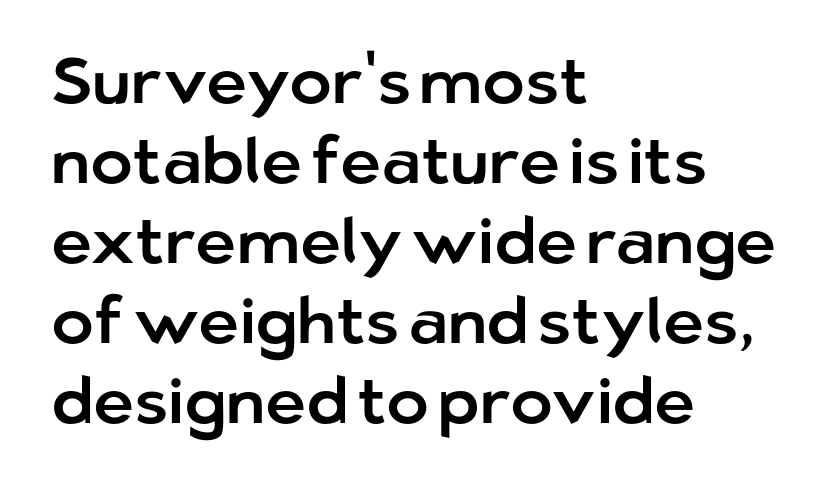
Q: Is the text italic (slanted)? A: No, it is upright.
Q: Is the typeface a serif or a sans-serif typeface? A: Sans-serif.
Q: Is the text underlined? A: No.
Q: How is the paragraph aligned? A: Left-aligned.
Q: Is the spacing between letters normal or unusually wide? A: Normal.
Q: Is the spacing between lines tight, normal or loose? A: Normal.
Q: Width (condensed, normal, or wide)? A: Normal.
Q: Stroke contrast? A: Low.
Q: x-height? A: Medium.
Q: Monospaced? A: No.
